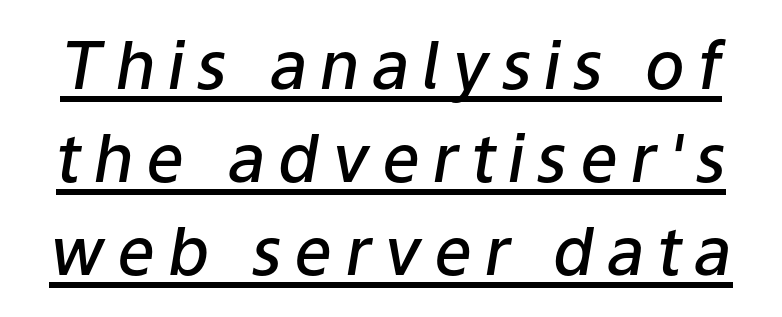
The image shows 66 px semibold type, italic (leaning right); set normal line spacing (1.41x), underlined; low stroke contrast and a medium x-height.
